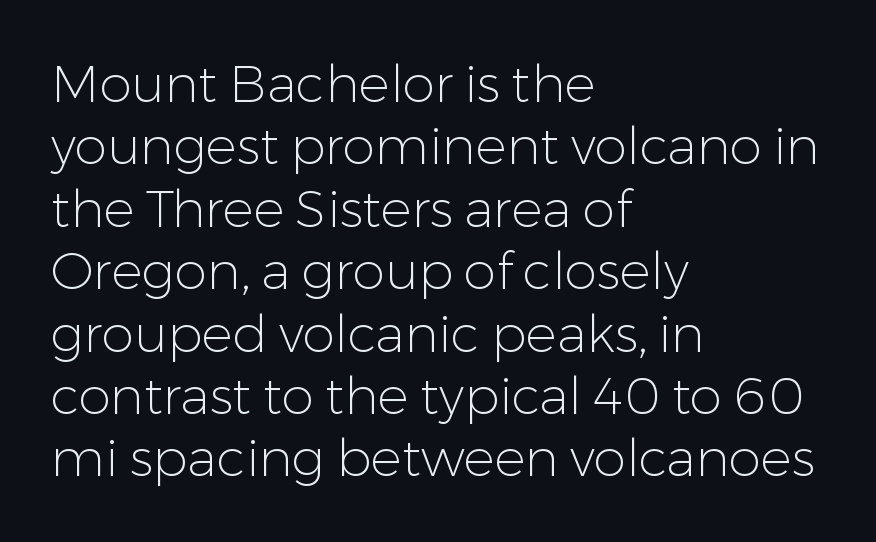
Q: Is the text bold? A: No.
Q: Is the text italic (slanted)? A: No, it is upright.
Q: Is the typeface a serif or a sans-serif typeface? A: Sans-serif.
Q: Is the text underlined? A: No.
Q: How is the paragraph aligned? A: Left-aligned.
Q: Is the spacing between letters normal or unusually wide? A: Normal.
Q: Width (condensed, normal, or wide)? A: Normal.
Q: Stroke contrast? A: Low.
Q: x-height? A: Medium.
Q: Monospaced? A: No.
